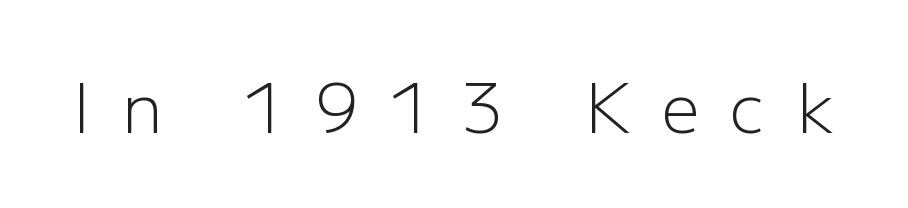
{"serif": "no", "italic": "no", "bold": "no", "weight": "light", "width": "normal", "stroke_contrast": "low", "x_height": "medium", "monospaced": "no", "underline": "no", "letter_spacing": "wide", "letter_spacing_em": 0.46, "glyph_px": 67}
